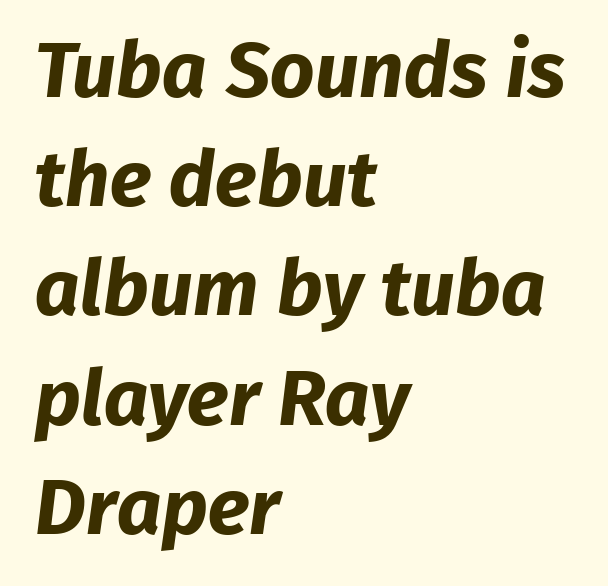
In terms of letterspacing, this is plain default setting. The passage shown is typeset with a sans-serif family. The line-height multiplier appears to be the usual default. Do the characters align in a grid? No, the font is proportional. The rendering anchors every line to the left-hand side. The passage shown is not underscored anywhere.
